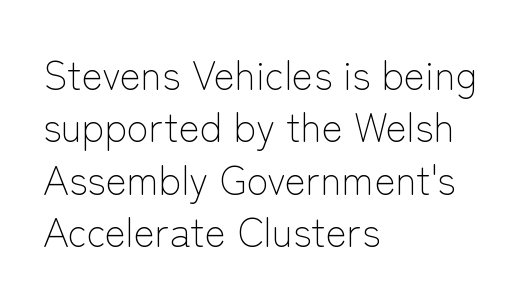
{"serif": "no", "italic": "no", "bold": "no", "weight": "light", "width": "normal", "stroke_contrast": "low", "x_height": "medium", "monospaced": "no", "underline": "no", "align": "left", "line_spacing": "normal", "line_spacing_ratio": 1.31, "letter_spacing": "normal", "letter_spacing_em": 0.0, "glyph_px": 40}
